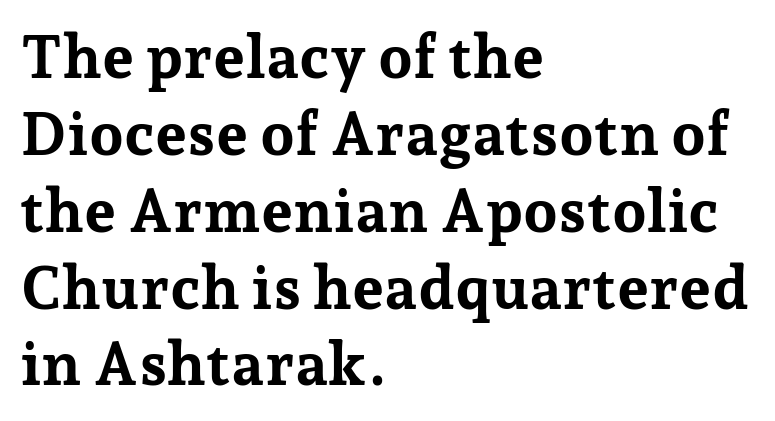
The image shows 61 px bold serif type, upright; set left-aligned, normal line spacing (1.26x), normal letter spacing, not underlined; low stroke contrast and a medium x-height.
